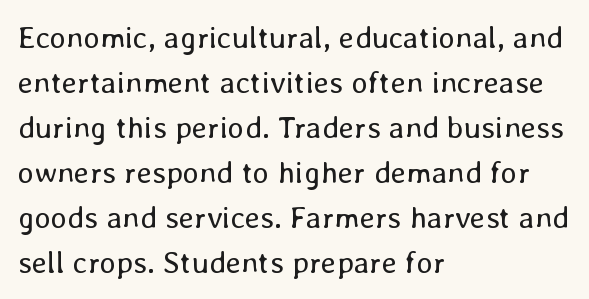
Q: Is the text bold? A: No.
Q: Is the text italic (slanted)? A: No, it is upright.
Q: Is the text underlined? A: No.
Q: How is the paragraph aligned? A: Left-aligned.
Q: Is the spacing between letters normal or unusually wide? A: Normal.
Q: Is the spacing between lines tight, normal or loose? A: Normal.
Q: Width (condensed, normal, or wide)? A: Normal.
Q: Stroke contrast? A: Low.
Q: x-height? A: Medium.
Q: Monospaced? A: No.
